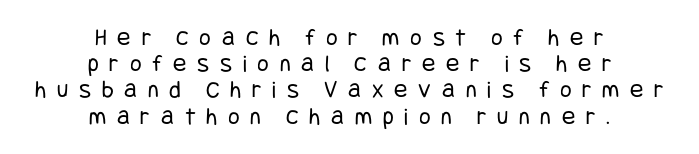
Q: Is the text bold? A: No.
Q: Is the text italic (slanted)? A: No, it is upright.
Q: Is the text underlined? A: No.
Q: How is the paragraph aligned? A: Centered.
Q: Is the spacing between letters normal or unusually wide? A: Unusually wide.
Q: Is the spacing between lines tight, normal or loose? A: Tight.
